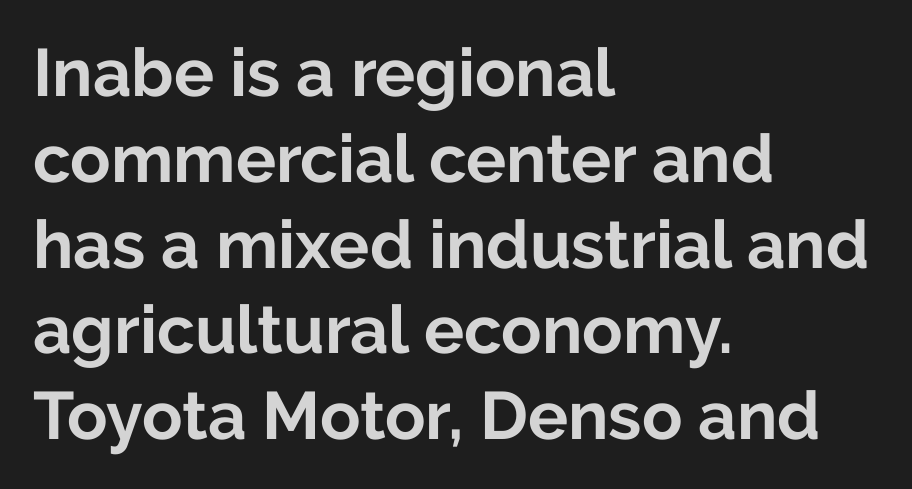
Q: Is the text bold? A: Yes.
Q: Is the text italic (slanted)? A: No, it is upright.
Q: Is the typeface a serif or a sans-serif typeface? A: Sans-serif.
Q: Is the text underlined? A: No.
Q: How is the paragraph aligned? A: Left-aligned.
Q: Is the spacing between letters normal or unusually wide? A: Normal.
Q: Is the spacing between lines tight, normal or loose? A: Normal.
Q: Width (condensed, normal, or wide)? A: Normal.
Q: Stroke contrast? A: Low.
Q: x-height? A: Medium.
Q: Monospaced? A: No.
